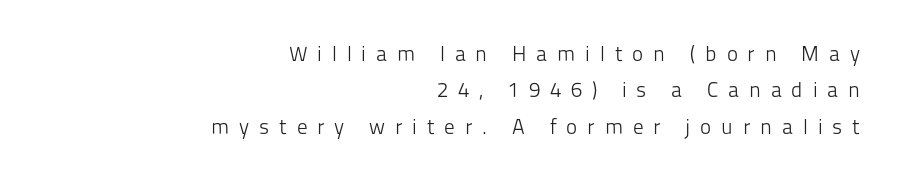
Q: Is the text bold? A: No.
Q: Is the text italic (slanted)? A: No, it is upright.
Q: Is the text underlined? A: No.
Q: How is the paragraph aligned? A: Right-aligned.
Q: Is the spacing between letters normal or unusually wide? A: Unusually wide.
